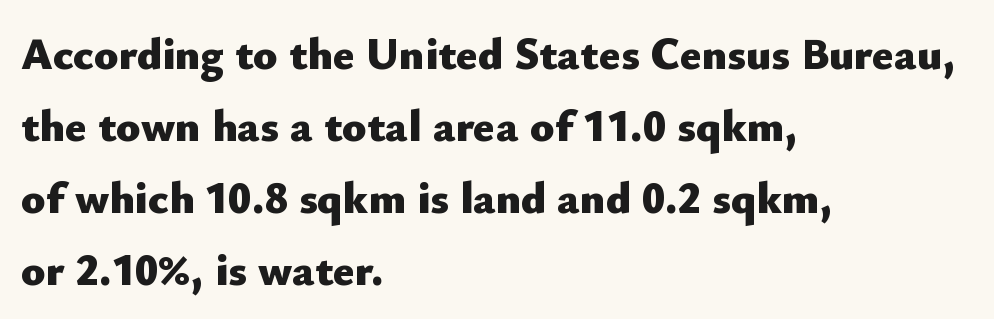
Q: Is the text bold? A: Yes.
Q: Is the text italic (slanted)? A: No, it is upright.
Q: Is the typeface a serif or a sans-serif typeface? A: Sans-serif.
Q: Is the text underlined? A: No.
Q: How is the paragraph aligned? A: Left-aligned.
Q: Is the spacing between letters normal or unusually wide? A: Normal.
Q: Is the spacing between lines tight, normal or loose? A: Normal.
Q: Width (condensed, normal, or wide)? A: Normal.
Q: Stroke contrast? A: Low.
Q: x-height? A: Small.
Q: Monospaced? A: No.
